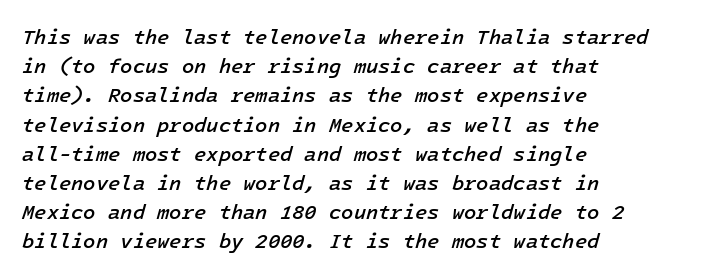
The image shows 20 px text type, italic (leaning right); set left-aligned, normal line spacing (1.46x), normal letter spacing, not underlined.
